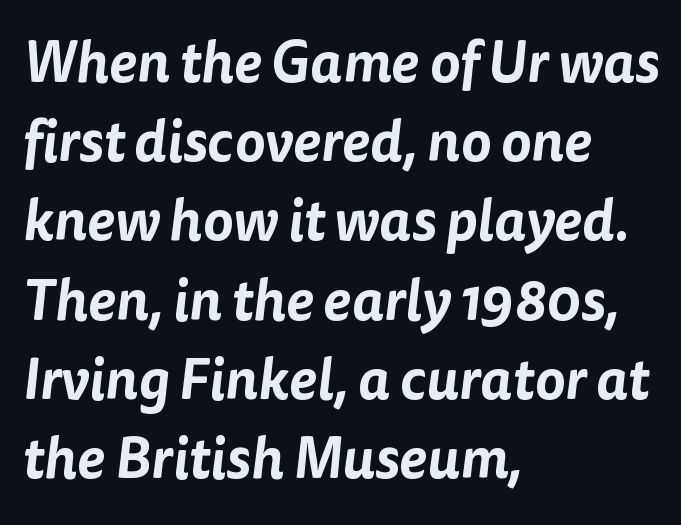
Q: Is the typeface a serif or a sans-serif typeface? A: Sans-serif.
Q: Is the text underlined? A: No.
Q: How is the paragraph aligned? A: Left-aligned.
Q: Is the spacing between letters normal or unusually wide? A: Normal.
Q: Is the spacing between lines tight, normal or loose? A: Normal.
Q: Width (condensed, normal, or wide)? A: Normal.
Q: Stroke contrast? A: Low.
Q: x-height? A: Medium.
Q: Monospaced? A: No.
